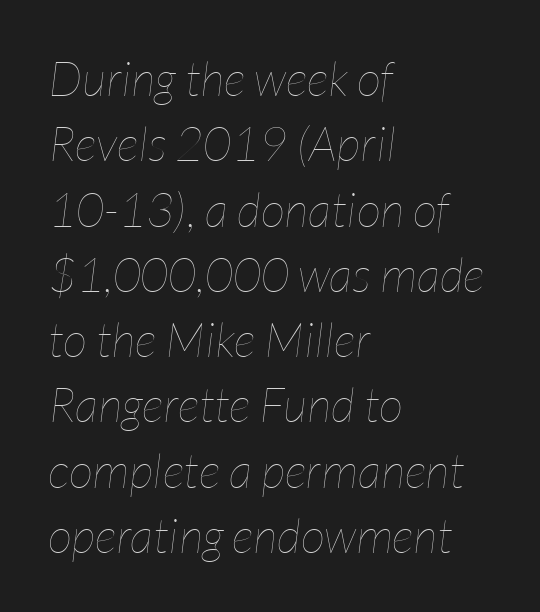
Q: Is the text bold? A: No.
Q: Is the text italic (slanted)? A: Yes, it leans right by about 7 degrees.
Q: Is the text underlined? A: No.
Q: How is the paragraph aligned? A: Left-aligned.
Q: Is the spacing between letters normal or unusually wide? A: Normal.
Q: Is the spacing between lines tight, normal or loose? A: Normal.
Q: Width (condensed, normal, or wide)? A: Condensed.
Q: Stroke contrast? A: Low.
Q: x-height? A: Medium.
Q: Monospaced? A: No.
